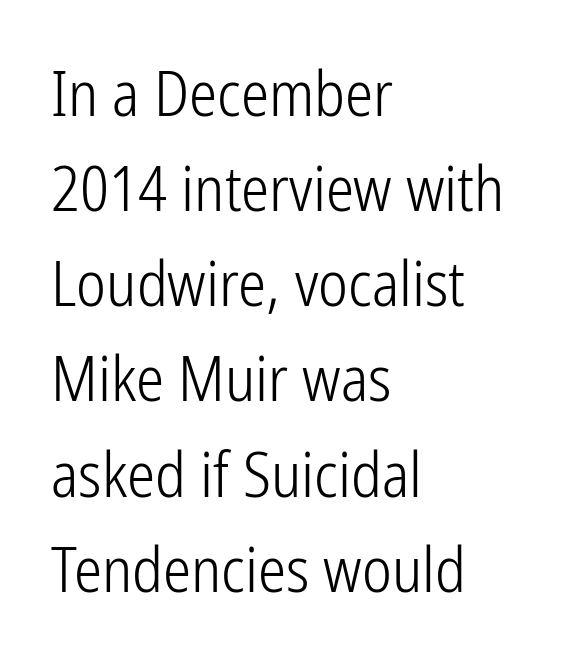
{"serif": "no", "italic": "no", "bold": "no", "weight": "light", "width": "condensed", "stroke_contrast": "low", "x_height": "medium", "monospaced": "no", "underline": "no", "align": "left", "line_spacing": "normal", "line_spacing_ratio": 1.51, "letter_spacing": "normal", "letter_spacing_em": 0.0, "glyph_px": 63}
